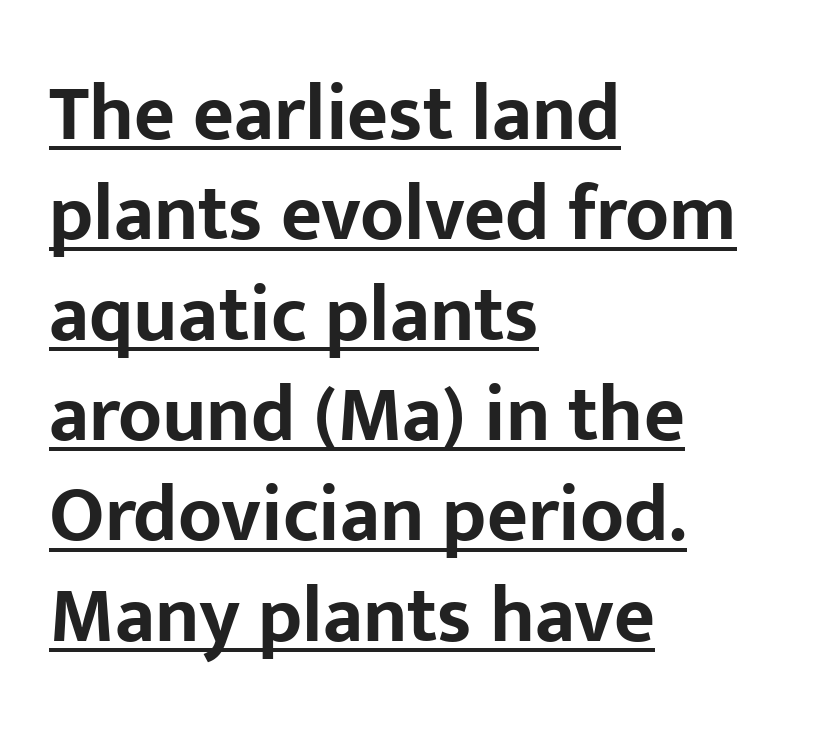
{"serif": "no", "italic": "no", "bold": "yes", "weight": "bold", "width": "normal", "stroke_contrast": "low", "x_height": "medium", "monospaced": "no", "underline": "yes", "align": "left", "line_spacing": "normal", "line_spacing_ratio": 1.27, "letter_spacing": "normal", "letter_spacing_em": 0.0, "glyph_px": 79}
